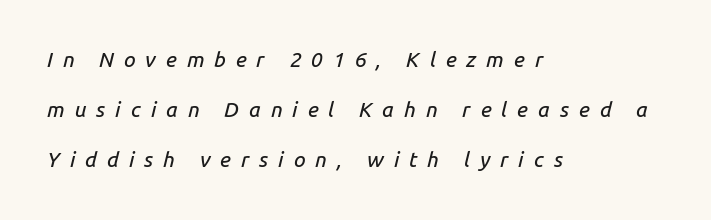
Q: Is the text italic (slanted)? A: Yes, it leans right by about 14 degrees.
Q: Is the text underlined? A: No.
Q: How is the paragraph aligned? A: Left-aligned.
Q: Is the spacing between letters normal or unusually wide? A: Unusually wide.
Q: Is the spacing between lines tight, normal or loose? A: Loose.
